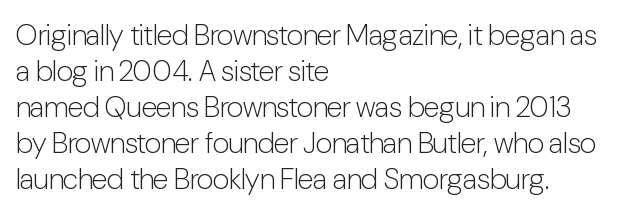
{"serif": "no", "italic": "no", "bold": "no", "weight": "light", "width": "condensed", "stroke_contrast": "low", "x_height": "medium", "monospaced": "no", "underline": "no", "align": "left", "line_spacing_ratio": 1.24, "letter_spacing": "normal", "letter_spacing_em": 0.0, "glyph_px": 29}
